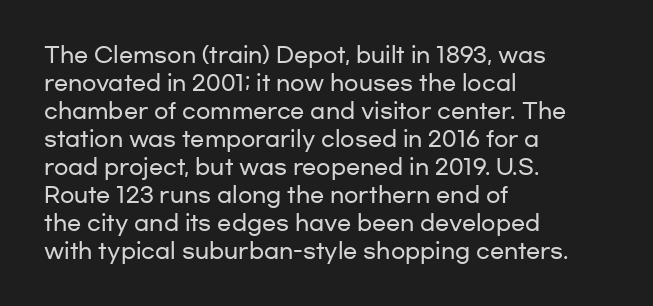
The image shows 21 px text type, upright; set left-aligned, normal line spacing (1.33x), normal letter spacing, not underlined.
